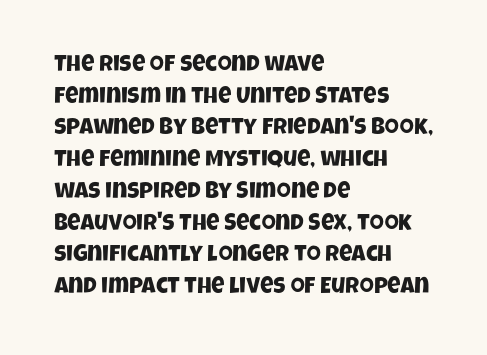
The image shows 23 px text type; set left-aligned, normal line spacing (1.38x), normal letter spacing, not underlined.
